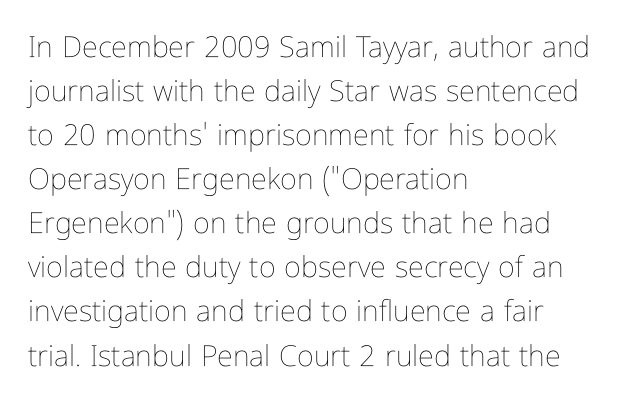
The image shows 29 px thin, condensed type, upright; set left-aligned, normal line spacing (1.52x), normal letter spacing, not underlined; low stroke contrast and a medium x-height.
